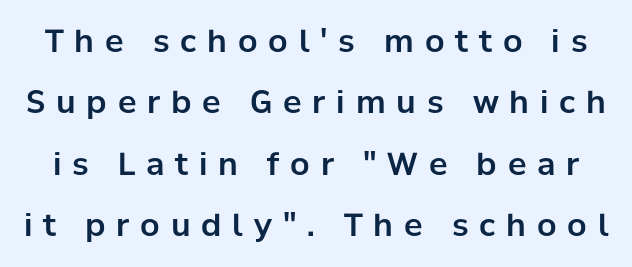
Q: Is the text italic (slanted)? A: No, it is upright.
Q: Is the typeface a serif or a sans-serif typeface? A: Sans-serif.
Q: Is the text underlined? A: No.
Q: Is the spacing between letters normal or unusually wide? A: Unusually wide.
Q: Is the spacing between lines tight, normal or loose? A: Loose.
Q: Width (condensed, normal, or wide)? A: Normal.
Q: Stroke contrast? A: Low.
Q: x-height? A: Medium.
Q: Monospaced? A: No.
